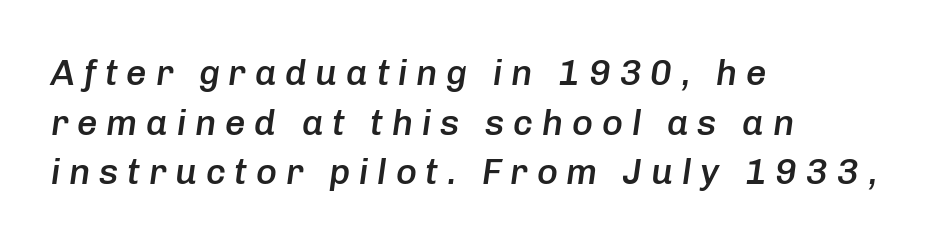
{"italic": "yes", "lean": "right", "slant_degrees": 8, "bold": "semi", "weight": "semibold", "width": "normal", "stroke_contrast": "low", "x_height": "medium", "monospaced": "no", "underline": "no", "align": "left", "line_spacing": "normal", "line_spacing_ratio": 1.38, "letter_spacing": "wide", "letter_spacing_em": 0.24, "glyph_px": 36}
